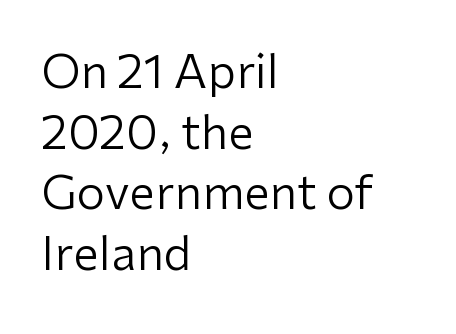
{"serif": "no", "italic": "no", "bold": "no", "weight": "regular", "width": "normal", "stroke_contrast": "low", "x_height": "medium", "monospaced": "no", "underline": "no", "align": "left", "line_spacing": "normal", "line_spacing_ratio": 1.32, "letter_spacing": "normal", "letter_spacing_em": 0.0, "glyph_px": 46}
